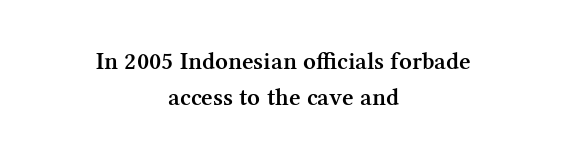
Q: Is the text bold? A: Semi-bold.
Q: Is the text italic (slanted)? A: No, it is upright.
Q: Is the text underlined? A: No.
Q: How is the paragraph aligned? A: Centered.
Q: Is the spacing between letters normal or unusually wide? A: Normal.
Q: Is the spacing between lines tight, normal or loose? A: Normal.
